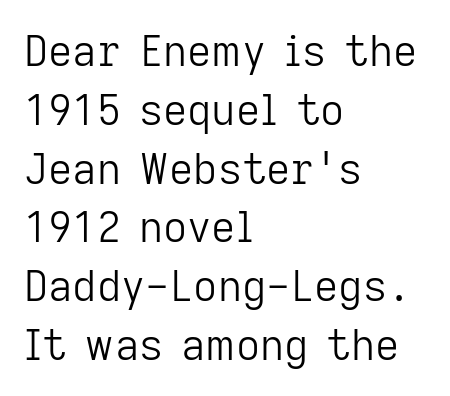
Q: Is the text bold? A: No.
Q: Is the text italic (slanted)? A: No, it is upright.
Q: Is the typeface a serif or a sans-serif typeface? A: Sans-serif.
Q: Is the text underlined? A: No.
Q: How is the paragraph aligned? A: Left-aligned.
Q: Is the spacing between letters normal or unusually wide? A: Normal.
Q: Is the spacing between lines tight, normal or loose? A: Normal.
Q: Width (condensed, normal, or wide)? A: Normal.
Q: Stroke contrast? A: Low.
Q: x-height? A: Medium.
Q: Monospaced? A: No.
